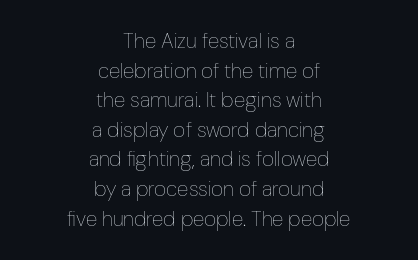
Nothing heavy about these letters — not bold at all. Regarding leading, the lines here are spaced in the standard way. Rendered with straight, roman letterforms. Unmarked baselines from the first word to the last.
